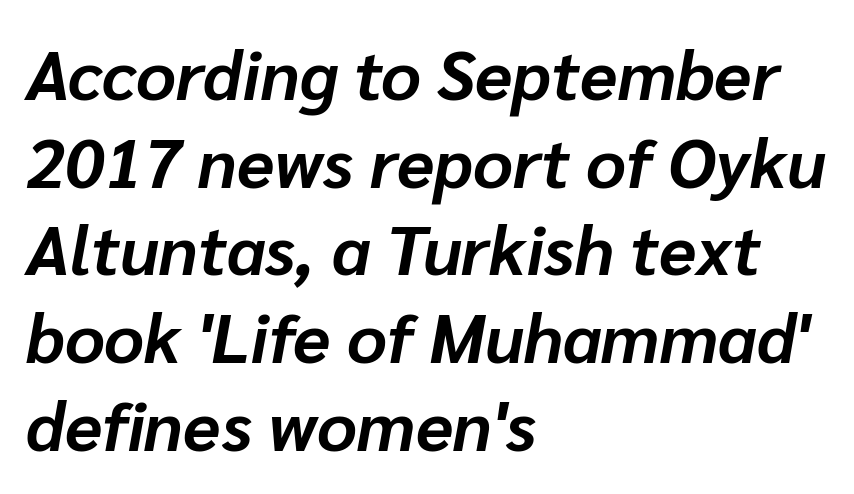
Q: Is the text bold? A: Yes.
Q: Is the text italic (slanted)? A: Yes, it leans right by about 10 degrees.
Q: Is the text underlined? A: No.
Q: How is the paragraph aligned? A: Left-aligned.
Q: Is the spacing between letters normal or unusually wide? A: Normal.
Q: Is the spacing between lines tight, normal or loose? A: Normal.
Q: Width (condensed, normal, or wide)? A: Normal.
Q: Stroke contrast? A: Low.
Q: x-height? A: Medium.
Q: Monospaced? A: No.
